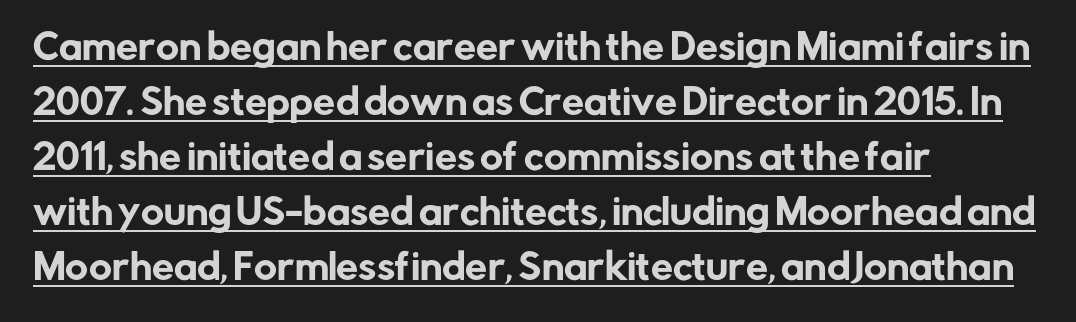
{"serif": "no", "italic": "no", "width": "normal", "stroke_contrast": "low", "x_height": "medium", "monospaced": "no", "underline": "yes", "align": "left", "line_spacing": "normal", "line_spacing_ratio": 1.57, "letter_spacing": "normal", "letter_spacing_em": 0.0, "glyph_px": 35}
